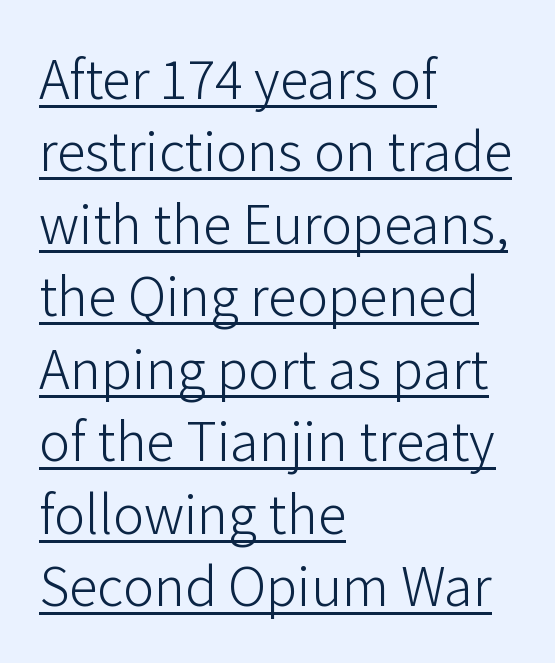
Q: Is the text bold? A: No.
Q: Is the text italic (slanted)? A: No, it is upright.
Q: Is the typeface a serif or a sans-serif typeface? A: Sans-serif.
Q: Is the text underlined? A: Yes.
Q: How is the paragraph aligned? A: Left-aligned.
Q: Is the spacing between letters normal or unusually wide? A: Normal.
Q: Is the spacing between lines tight, normal or loose? A: Normal.
Q: Width (condensed, normal, or wide)? A: Normal.
Q: Stroke contrast? A: Low.
Q: x-height? A: Medium.
Q: Monospaced? A: No.
